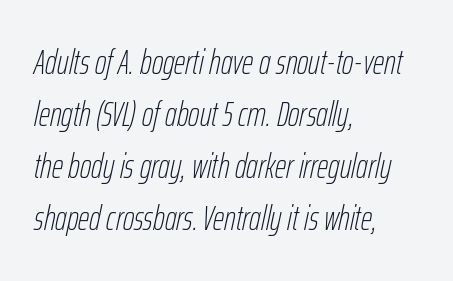
Q: Is the text bold? A: No.
Q: Is the text italic (slanted)? A: Yes, it leans right by about 12 degrees.
Q: Is the text underlined? A: No.
Q: How is the paragraph aligned? A: Left-aligned.
Q: Is the spacing between letters normal or unusually wide? A: Normal.
Q: Is the spacing between lines tight, normal or loose? A: Normal.
Q: Width (condensed, normal, or wide)? A: Condensed.
Q: Stroke contrast? A: Low.
Q: x-height? A: Medium.
Q: Monospaced? A: No.
